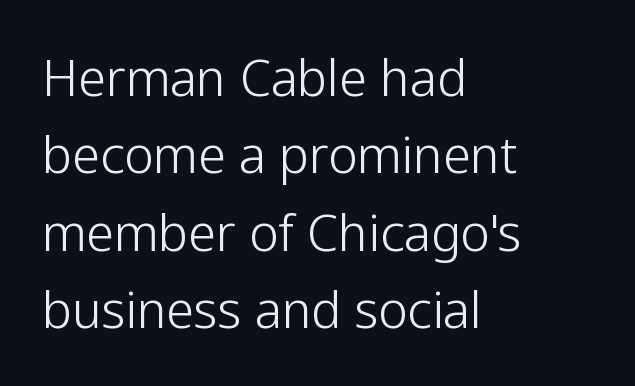
Which margin do the lines hug? The left one — the right edge is uneven. The passage shown has conventional tracking throughout. These lines are composed in type without serifs. Each stroke keeps to a modest, everyday thickness or less.
